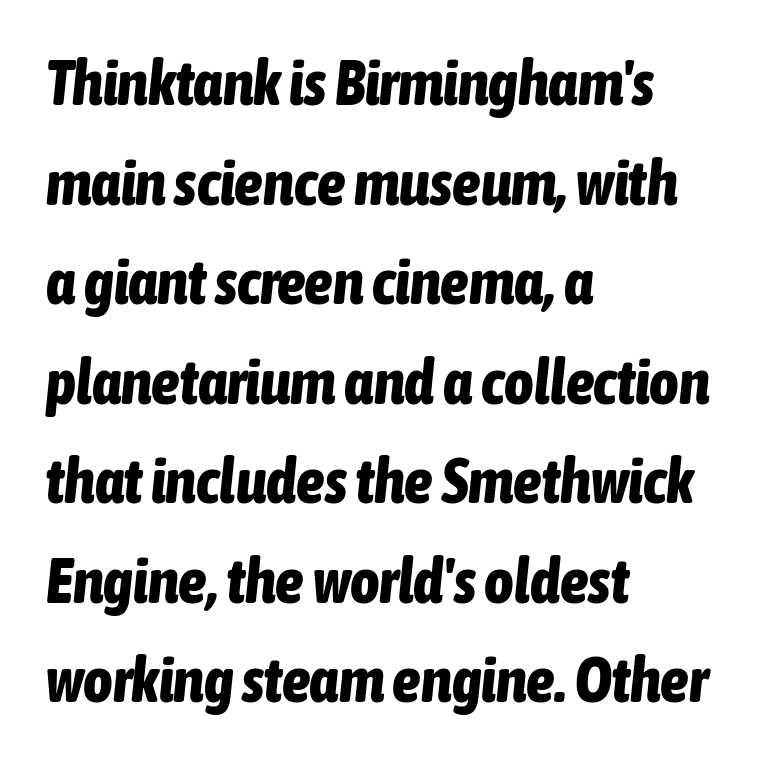
The glyphs look as if they've been sheared to an angle. A typesetter would call this proportional, since set widths differ per character. The sample has been set heavy, in full bold. In CSS terms this would be text-align: left. Glyph-to-glyph distance matches everyday printed text. Whoever set this chose a conventional vertical rhythm.
